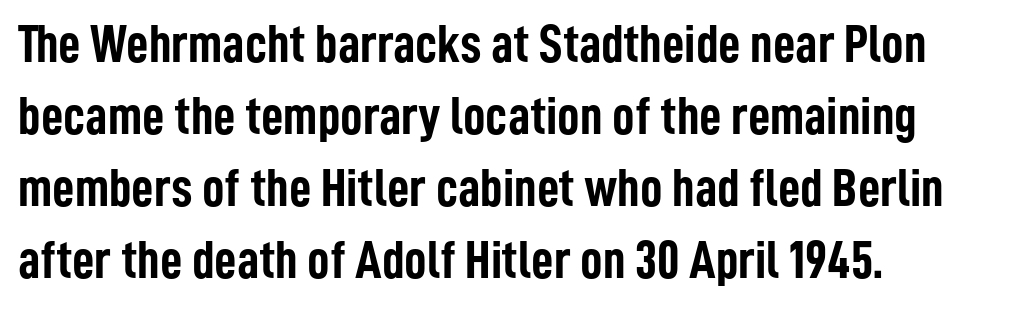
This sample has the flowing, uneven cadence of proportional lettering. Each glyph is drawn with heavy, bold strokes. You can tell from the bare stems that sans-serif type was used. The font's upright variant was chosen for this text. The lines sit at an ordinary, default distance from one another. A clean baseline with only descenders dipping below it.
